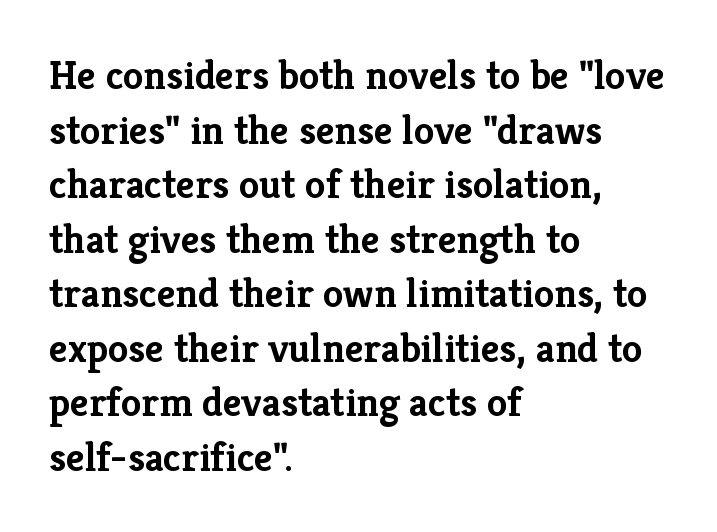
Q: Is the text bold? A: Yes.
Q: Is the text italic (slanted)? A: No, it is upright.
Q: Is the typeface a serif or a sans-serif typeface? A: Serif.
Q: Is the text underlined? A: No.
Q: How is the paragraph aligned? A: Left-aligned.
Q: Is the spacing between letters normal or unusually wide? A: Normal.
Q: Is the spacing between lines tight, normal or loose? A: Normal.
Q: Width (condensed, normal, or wide)? A: Normal.
Q: Stroke contrast? A: Low.
Q: x-height? A: Medium.
Q: Monospaced? A: No.
